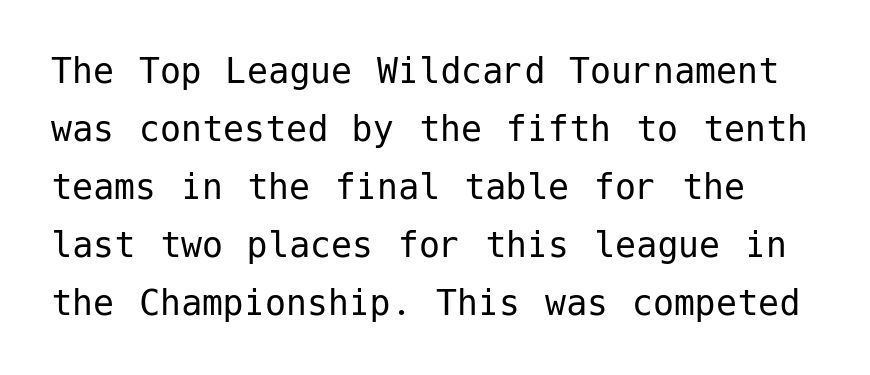
Q: Is the text bold? A: No.
Q: Is the text italic (slanted)? A: No, it is upright.
Q: Is the typeface a serif or a sans-serif typeface? A: Sans-serif.
Q: Is the text underlined? A: No.
Q: Is the spacing between letters normal or unusually wide? A: Normal.
Q: Is the spacing between lines tight, normal or loose? A: Normal.
Q: Width (condensed, normal, or wide)? A: Normal.
Q: Stroke contrast? A: Low.
Q: x-height? A: Medium.
